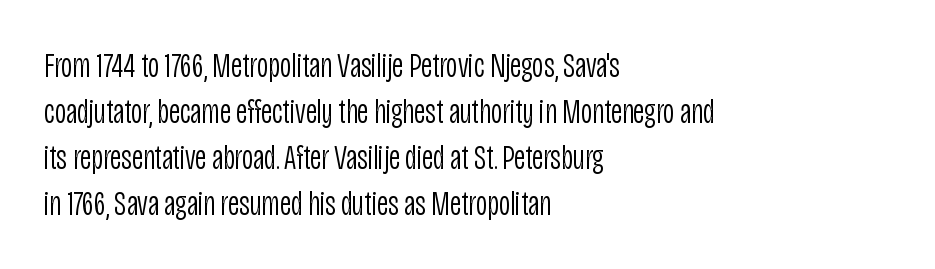
{"serif": "no", "italic": "no", "bold": "no", "weight": "light", "width": "condensed", "stroke_contrast": "low", "x_height": "large", "monospaced": "no", "underline": "no", "align": "left", "line_spacing": "normal", "line_spacing_ratio": 1.31, "letter_spacing": "normal", "letter_spacing_em": 0.0, "glyph_px": 35}
